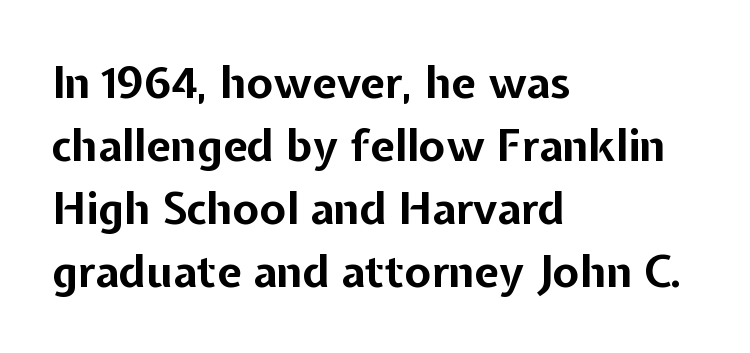
The image shows 44 px bold sans-serif type, upright; set left-aligned, normal line spacing (1.43x), normal letter spacing, not underlined; low stroke contrast and a medium x-height.
